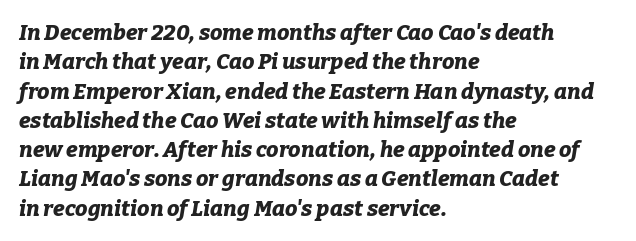
The image shows 22 px bold type, italic (leaning right); set left-aligned, normal line spacing (1.33x), normal letter spacing, not underlined.
